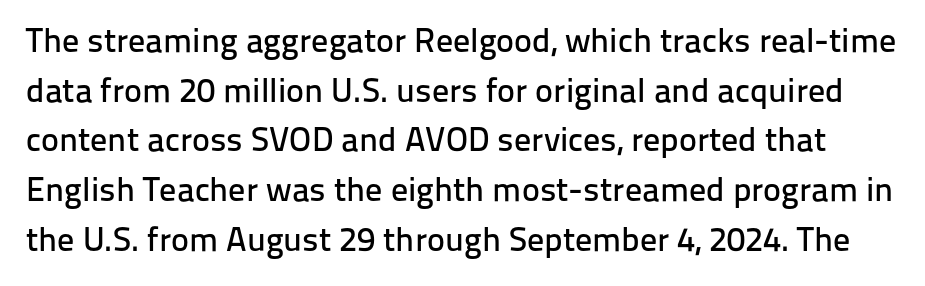
{"serif": "no", "italic": "no", "width": "normal", "stroke_contrast": "low", "x_height": "medium", "monospaced": "no", "underline": "no", "line_spacing": "normal", "line_spacing_ratio": 1.46, "letter_spacing": "normal", "letter_spacing_em": 0.0, "glyph_px": 34}
